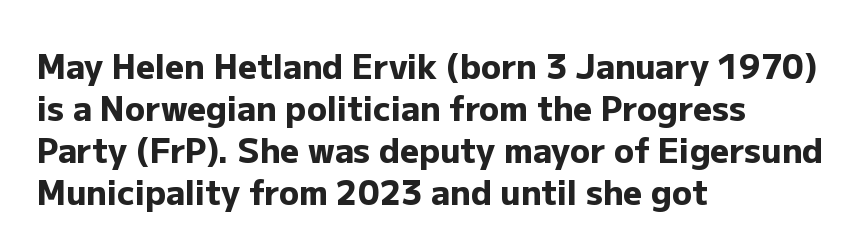
Q: Is the text bold? A: Yes.
Q: Is the text italic (slanted)? A: No, it is upright.
Q: Is the typeface a serif or a sans-serif typeface? A: Sans-serif.
Q: Is the text underlined? A: No.
Q: How is the paragraph aligned? A: Left-aligned.
Q: Is the spacing between letters normal or unusually wide? A: Normal.
Q: Is the spacing between lines tight, normal or loose? A: Normal.
Q: Width (condensed, normal, or wide)? A: Normal.
Q: Stroke contrast? A: Low.
Q: x-height? A: Medium.
Q: Monospaced? A: No.
